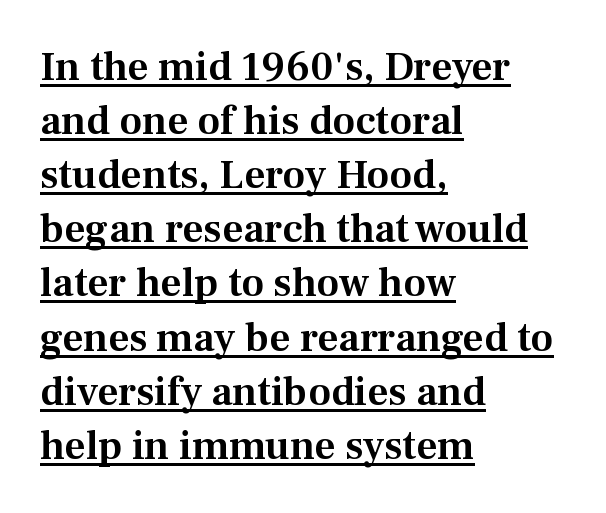
The image shows 41 px serif type, upright; set left-aligned, normal line spacing (1.32x), normal letter spacing, underlined; medium stroke contrast and a medium x-height.
